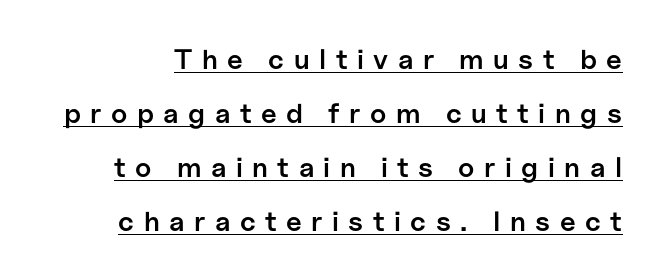
{"serif": "no", "italic": "no", "bold": "semi", "weight": "semibold", "width": "normal", "stroke_contrast": "low", "x_height": "medium", "monospaced": "no", "underline": "yes", "line_spacing": "loose", "line_spacing_ratio": 1.93, "letter_spacing": "wide", "letter_spacing_em": 0.34, "glyph_px": 28}
